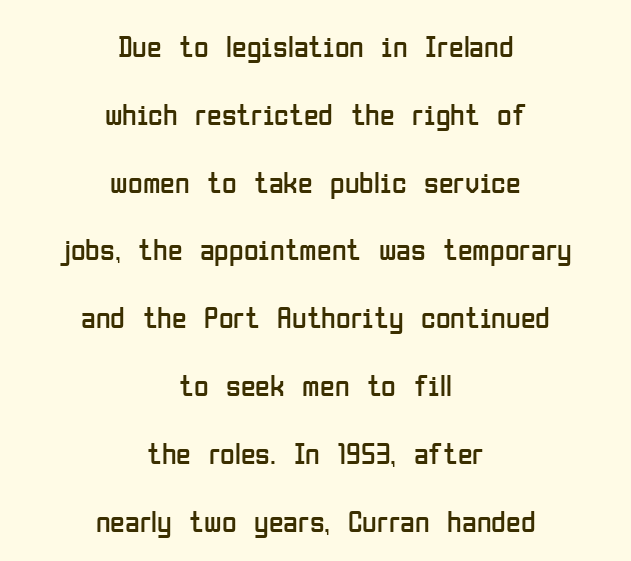
Q: Is the text bold? A: No.
Q: Is the text italic (slanted)? A: No, it is upright.
Q: Is the typeface a serif or a sans-serif typeface? A: Sans-serif.
Q: Is the text underlined? A: No.
Q: How is the paragraph aligned? A: Centered.
Q: Is the spacing between letters normal or unusually wide? A: Normal.
Q: Is the spacing between lines tight, normal or loose? A: Loose.
Q: Width (condensed, normal, or wide)? A: Condensed.
Q: Stroke contrast? A: Low.
Q: x-height? A: Medium.
Q: Monospaced? A: No.
